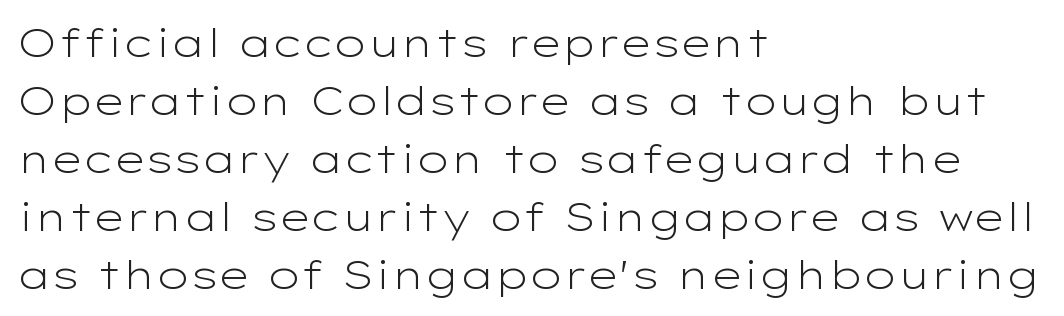
The image shows 40 px light, wide sans-serif type, upright; set left-aligned, normal line spacing (1.45x), normal letter spacing, not underlined; low stroke contrast and a medium x-height.
